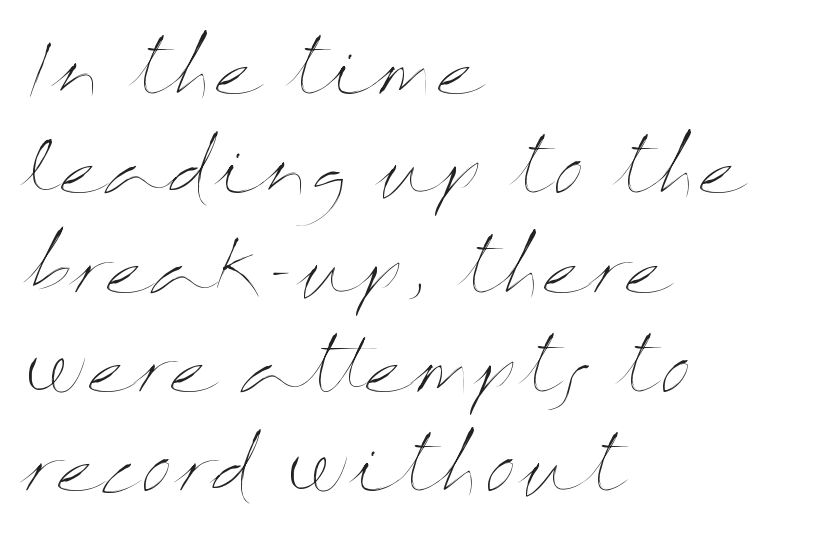
Q: Is the text bold? A: No.
Q: Is the text italic (slanted)? A: Yes.
Q: Is the text underlined? A: No.
Q: How is the paragraph aligned? A: Left-aligned.
Q: Is the spacing between letters normal or unusually wide? A: Normal.
Q: Is the spacing between lines tight, normal or loose? A: Normal.
Q: Width (condensed, normal, or wide)? A: Wide.
Q: Stroke contrast? A: Medium.
Q: x-height? A: Medium.
Q: Monospaced? A: No.
